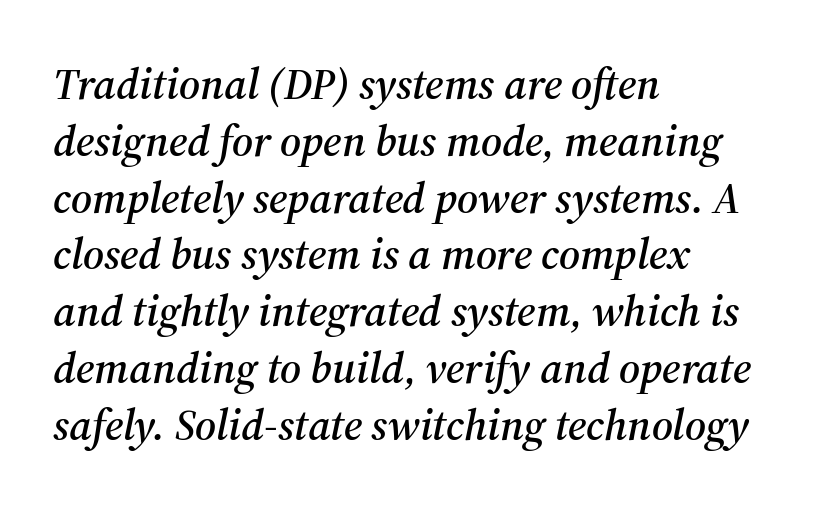
{"serif": "yes", "italic": "yes", "lean": "right", "slant_degrees": 12, "width": "normal", "stroke_contrast": "medium", "x_height": "medium", "monospaced": "no", "underline": "no", "align": "left", "line_spacing": "normal", "line_spacing_ratio": 1.29, "letter_spacing": "normal", "letter_spacing_em": 0.0, "glyph_px": 44}
